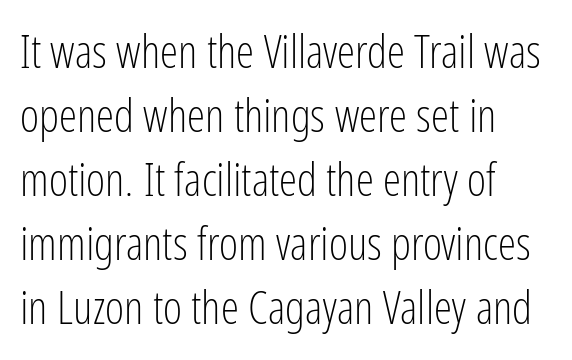
Stroke terminals: plain, sans-serif. The ragged edge is on the right, which tells us the setting is flush left. Note the varied advance widths — an 'i' is clearly narrower than an 'm'. Inter-character spacing is left at the font's built-in metrics.
